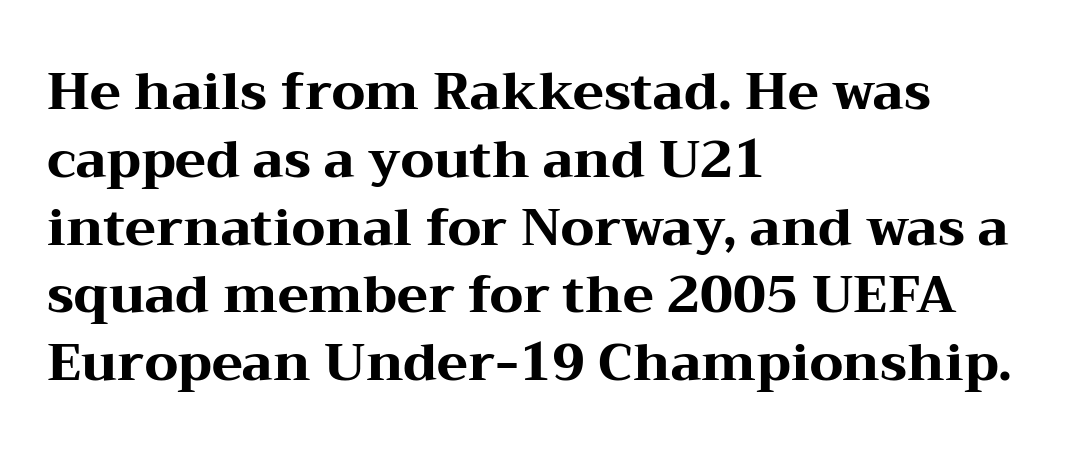
The image shows 51 px heavy, wide serif type, upright; set left-aligned, normal line spacing (1.33x), normal letter spacing, not underlined; medium stroke contrast and a medium x-height.
